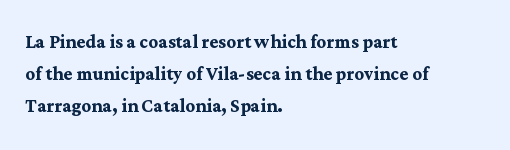
Q: Is the text bold? A: Yes.
Q: Is the text italic (slanted)? A: No, it is upright.
Q: Is the text underlined? A: No.
Q: How is the paragraph aligned? A: Left-aligned.
Q: Is the spacing between letters normal or unusually wide? A: Normal.
Q: Is the spacing between lines tight, normal or loose? A: Normal.
